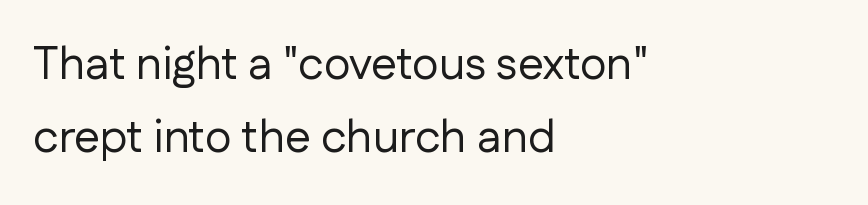
Q: Is the text bold? A: No.
Q: Is the text italic (slanted)? A: No, it is upright.
Q: Is the typeface a serif or a sans-serif typeface? A: Sans-serif.
Q: Is the text underlined? A: No.
Q: How is the paragraph aligned? A: Left-aligned.
Q: Is the spacing between letters normal or unusually wide? A: Normal.
Q: Is the spacing between lines tight, normal or loose? A: Normal.
Q: Width (condensed, normal, or wide)? A: Normal.
Q: Stroke contrast? A: Low.
Q: x-height? A: Medium.
Q: Monospaced? A: No.
